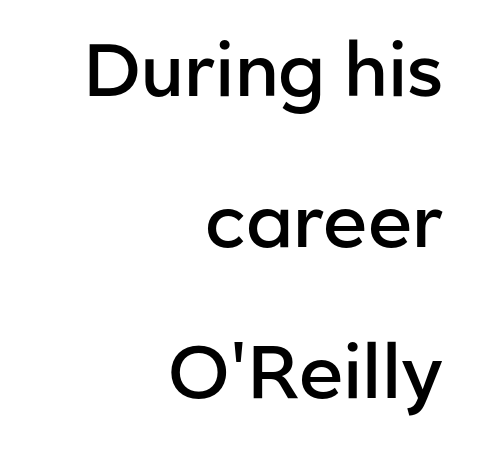
{"serif": "no", "italic": "no", "bold": "semi", "weight": "semibold", "width": "normal", "stroke_contrast": "low", "x_height": "medium", "monospaced": "no", "underline": "no", "align": "right", "line_spacing": "loose", "line_spacing_ratio": 2.04, "letter_spacing": "normal", "letter_spacing_em": 0.0, "glyph_px": 74}
